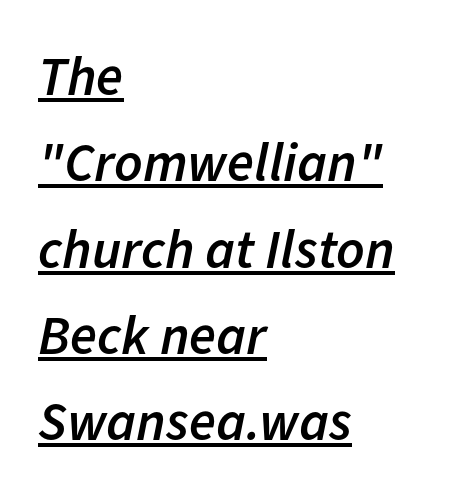
{"italic": "yes", "lean": "right", "slant_degrees": 11, "bold": "semi", "weight": "semibold", "width": "normal", "stroke_contrast": "low", "x_height": "medium", "monospaced": "no", "underline": "yes", "align": "left", "line_spacing": "normal", "line_spacing_ratio": 1.57, "letter_spacing": "normal", "letter_spacing_em": 0.0, "glyph_px": 55}
